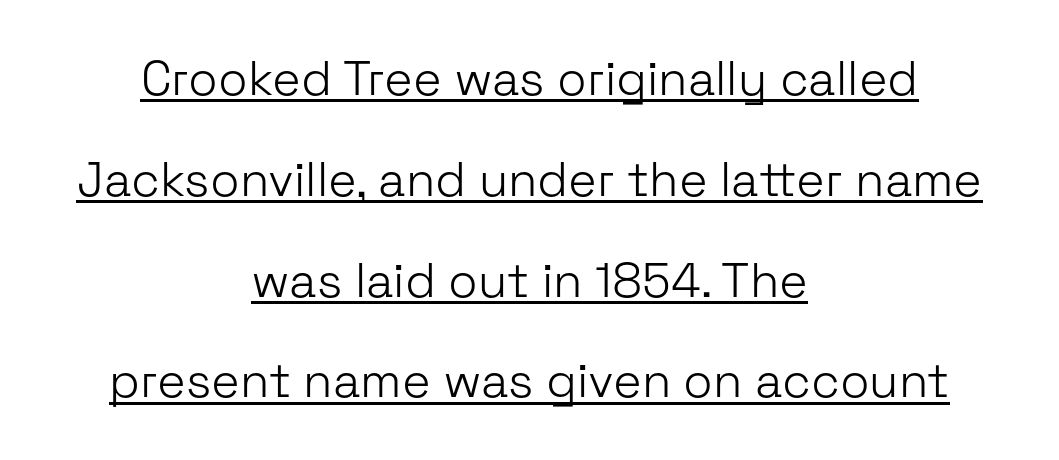
The image shows 48 px light sans-serif type, upright; set centered, loose line spacing (2.1x), normal letter spacing, underlined; low stroke contrast and a medium x-height.
